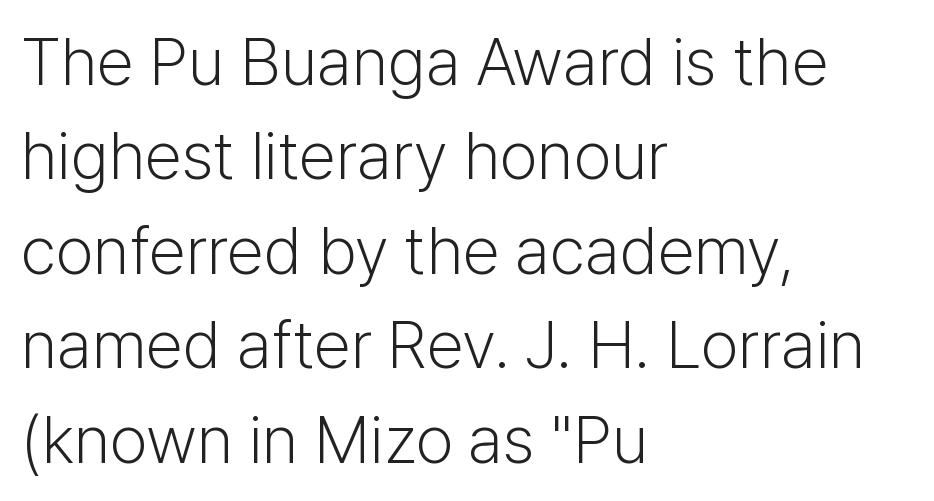
Q: Is the text bold? A: No.
Q: Is the text italic (slanted)? A: No, it is upright.
Q: Is the typeface a serif or a sans-serif typeface? A: Sans-serif.
Q: Is the text underlined? A: No.
Q: How is the paragraph aligned? A: Left-aligned.
Q: Is the spacing between letters normal or unusually wide? A: Normal.
Q: Is the spacing between lines tight, normal or loose? A: Normal.
Q: Width (condensed, normal, or wide)? A: Normal.
Q: Stroke contrast? A: Low.
Q: x-height? A: Medium.
Q: Monospaced? A: No.
